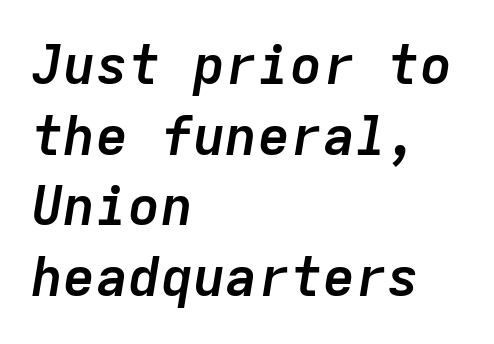
The image shows 54 px semibold type, italic (leaning right), monospaced; set left-aligned, normal line spacing (1.31x), normal letter spacing, not underlined; low stroke contrast and a medium x-height.
